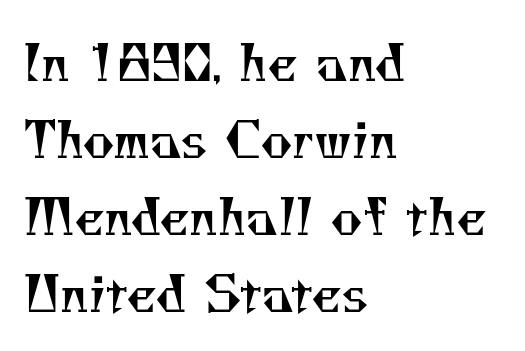
Q: Is the text bold? A: No.
Q: Is the typeface a serif or a sans-serif typeface? A: Serif.
Q: Is the text underlined? A: No.
Q: How is the paragraph aligned? A: Left-aligned.
Q: Is the spacing between letters normal or unusually wide? A: Normal.
Q: Is the spacing between lines tight, normal or loose? A: Normal.
Q: Width (condensed, normal, or wide)? A: Normal.
Q: Stroke contrast? A: Medium.
Q: x-height? A: Small.
Q: Monospaced? A: No.
